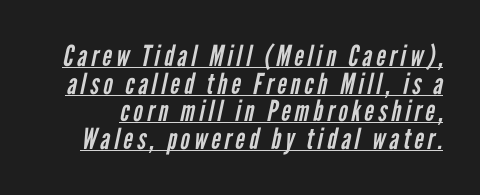
Font category for this specimen: sans-serif. Nothing heavy about these letters — not bold at all. Students, observe: this is what under-led, compact text looks like. The words here are underlined. Is this a fixed-width face? No — the glyphs have proportional, varying widths.
